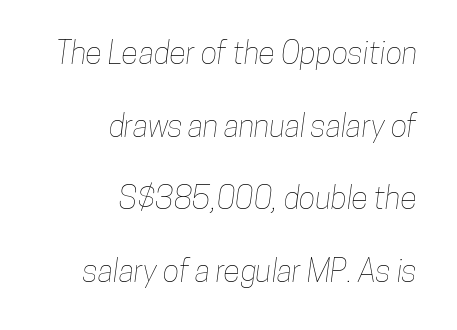
The image shows 31 px condensed type; set right-aligned, loose line spacing (2.34x), normal letter spacing, not underlined; low stroke contrast and a medium x-height.
